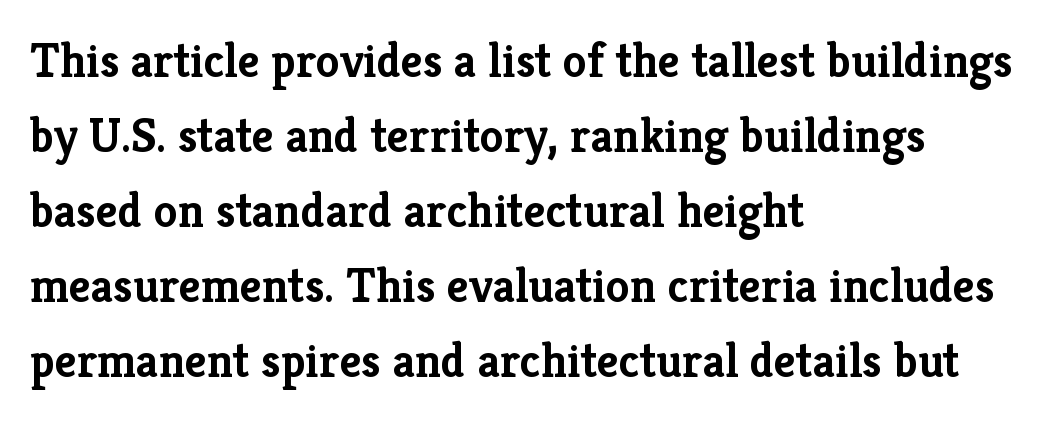
{"serif": "yes", "italic": "no", "bold": "yes", "weight": "semibold", "width": "normal", "stroke_contrast": "low", "x_height": "medium", "monospaced": "no", "underline": "no", "align": "left", "line_spacing": "normal", "line_spacing_ratio": 1.56, "letter_spacing": "normal", "letter_spacing_em": 0.0, "glyph_px": 48}
